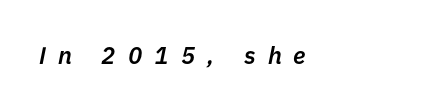
{"italic": "yes", "lean": "right", "slant_degrees": 11, "bold": "semi", "underline": "no", "letter_spacing": "wide", "letter_spacing_em": 0.5, "glyph_px": 24}
